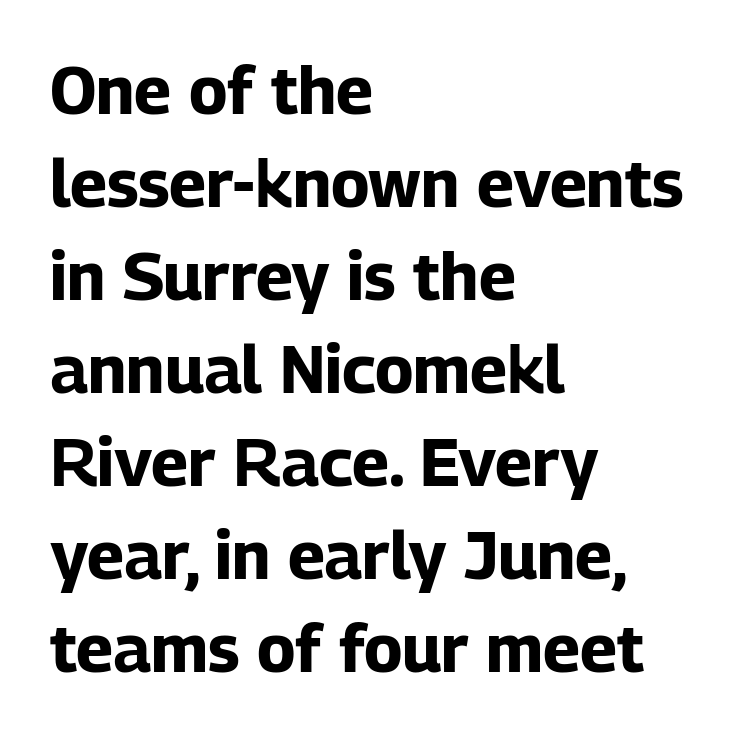
A sans-serif font was chosen for this passage. Posture: upright roman. Every letter is thick-stroked: bold, no question. Here the designer chose a conventional face with non-uniform glyph widths. Check under the words: just untouched page. Line starts are locked; line ends wander.
